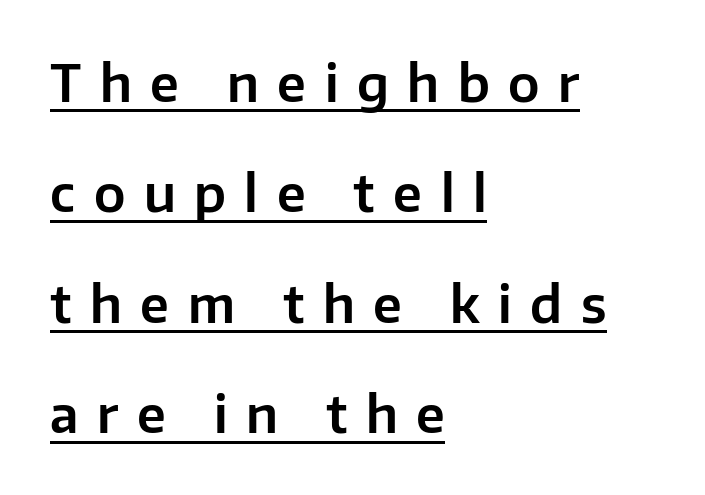
These lines are set flush left with a ragged right edge. One glance says open: line gaps are wider than usual. Examine the stroke ends and you'll find no serifs. When letters stand straight like this, we call the style roman or upright. Varying glyph widths throughout — classic text-font behaviour.
